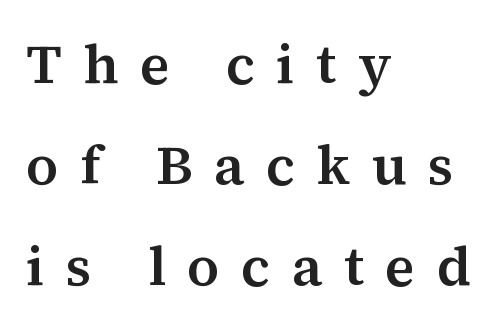
The image shows 55 px serif type, upright; set left-aligned, line spacing 1.84x, unusually wide letter spacing (+0.39 em), not underlined; medium stroke contrast and a medium x-height.
